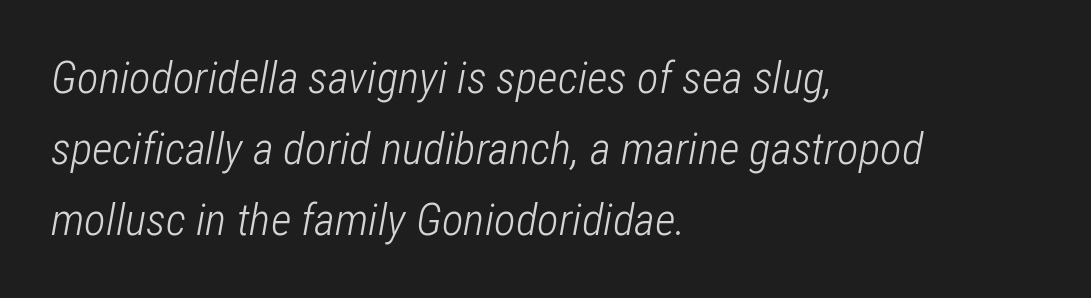
{"italic": "yes", "lean": "right", "slant_degrees": 12, "bold": "no", "weight": "light", "width": "condensed", "stroke_contrast": "low", "x_height": "medium", "monospaced": "no", "underline": "no", "align": "left", "line_spacing": "normal", "line_spacing_ratio": 1.58, "letter_spacing": "normal", "letter_spacing_em": 0.0, "glyph_px": 45}
